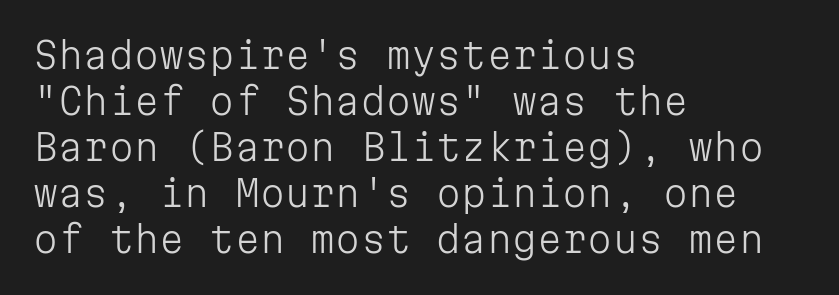
The image shows 36 px light sans-serif type, upright, monospaced; set left-aligned, normal line spacing (1.28x), normal letter spacing, not underlined; low stroke contrast and a medium x-height.
